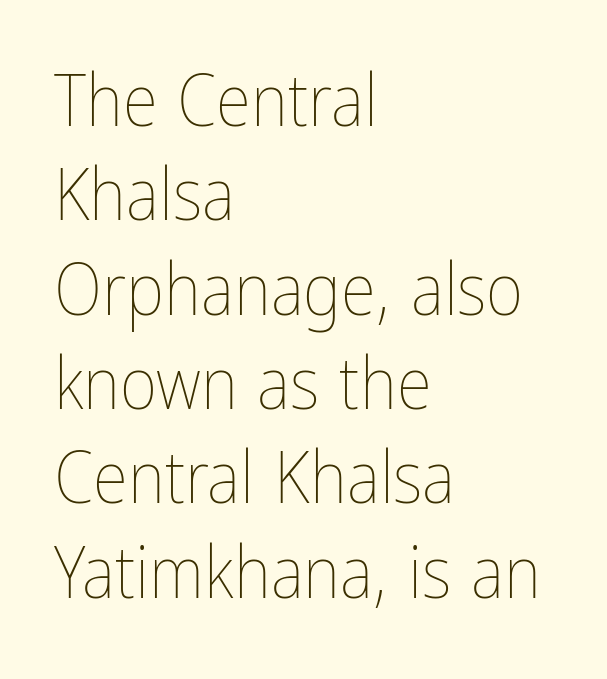
Q: Is the text bold? A: No.
Q: Is the text italic (slanted)? A: No, it is upright.
Q: Is the text underlined? A: No.
Q: How is the paragraph aligned? A: Left-aligned.
Q: Is the spacing between letters normal or unusually wide? A: Normal.
Q: Is the spacing between lines tight, normal or loose? A: Normal.
Q: Width (condensed, normal, or wide)? A: Condensed.
Q: Stroke contrast? A: Low.
Q: x-height? A: Medium.
Q: Monospaced? A: No.
